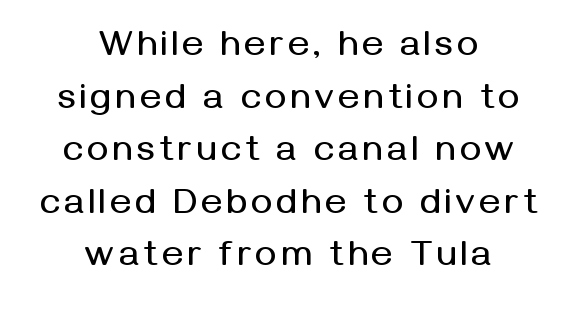
Each line is balanced around a shared central axis. Nothing sits at the stroke ends, so this counts as sans-serif. Note the varied advance widths — an 'i' is clearly narrower than an 'm'. A roman cut, with each character standing at attention. Does the leading feel generous? No, just average. Underline: absent.
